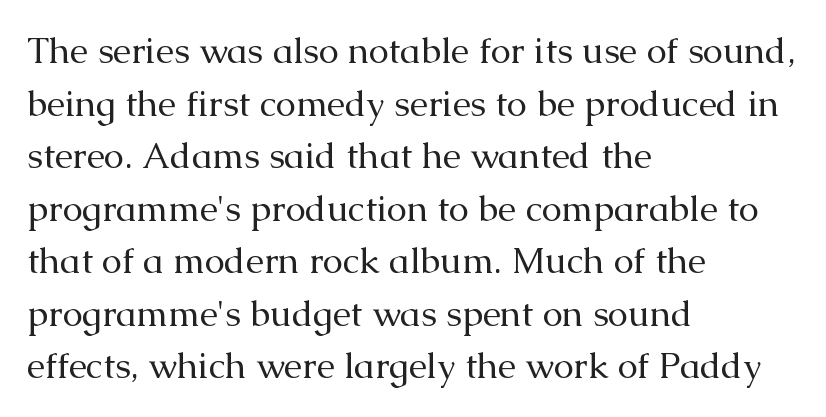
Type style note: has serifs. Leading: standard. Character widths vary here, with narrow letters taking less room than wide ones. A roman cut, with each character standing at attention. Summary of weight: not heavy and not bold.
